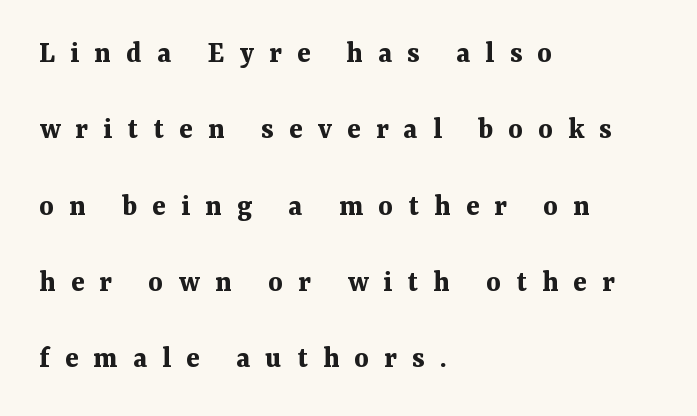
The image shows 31 px bold serif type, upright; set left-aligned, loose line spacing (2.46x), unusually wide letter spacing (+0.49 em), not underlined; medium stroke contrast and a medium x-height.
